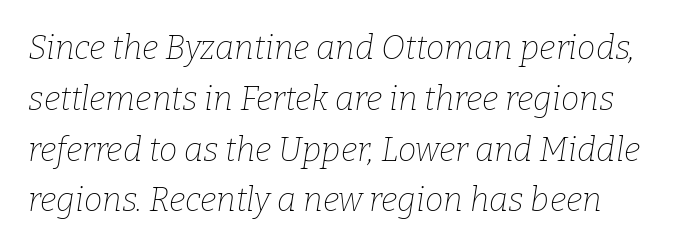
Q: Is the text bold? A: No.
Q: Is the text italic (slanted)? A: Yes, it leans right by about 9 degrees.
Q: Is the typeface a serif or a sans-serif typeface? A: Serif.
Q: Is the text underlined? A: No.
Q: Is the spacing between letters normal or unusually wide? A: Normal.
Q: Is the spacing between lines tight, normal or loose? A: Normal.
Q: Width (condensed, normal, or wide)? A: Normal.
Q: Stroke contrast? A: Low.
Q: x-height? A: Medium.
Q: Monospaced? A: No.
